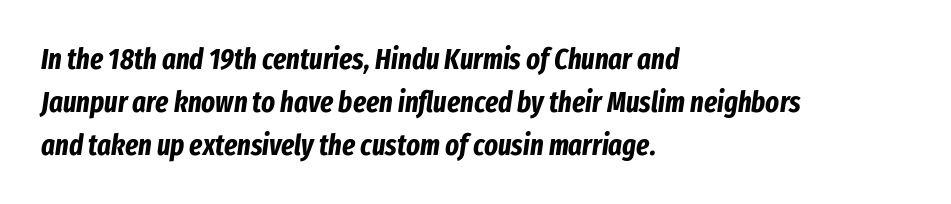
{"italic": "yes", "lean": "right", "slant_degrees": 8, "bold": "yes", "weight": "bold", "width": "condensed", "stroke_contrast": "low", "x_height": "medium", "monospaced": "no", "underline": "no", "align": "left", "line_spacing": "normal", "line_spacing_ratio": 1.48, "letter_spacing": "normal", "letter_spacing_em": 0.0, "glyph_px": 29}
